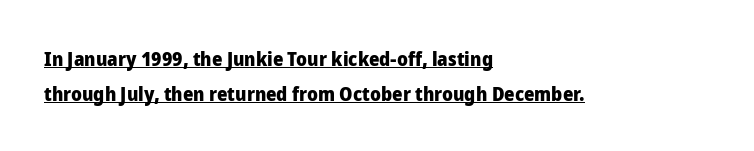
Each line of the rendering has a horizontal stroke beneath the glyphs. Typeset ragged right — the left edge is the straight one. Ordinary non-slanted type is in use. There is no visible air inserted between adjacent glyphs. Bold? Absolutely — the strokes are thick and heavy.
